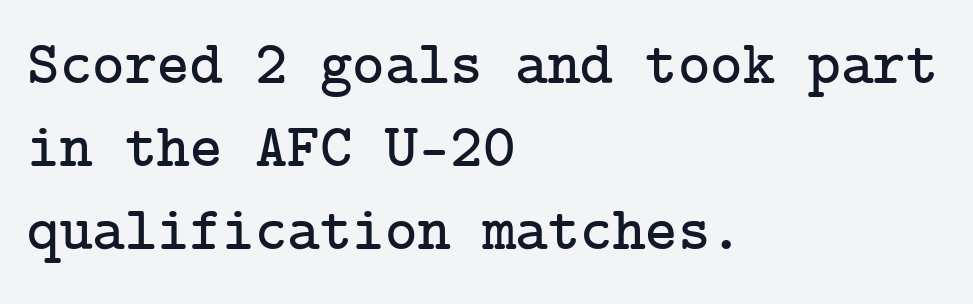
Q: Is the text italic (slanted)? A: No, it is upright.
Q: Is the typeface a serif or a sans-serif typeface? A: Serif.
Q: Is the text underlined? A: No.
Q: How is the paragraph aligned? A: Left-aligned.
Q: Is the spacing between letters normal or unusually wide? A: Normal.
Q: Is the spacing between lines tight, normal or loose? A: Normal.
Q: Width (condensed, normal, or wide)? A: Normal.
Q: Stroke contrast? A: Low.
Q: x-height? A: Medium.
